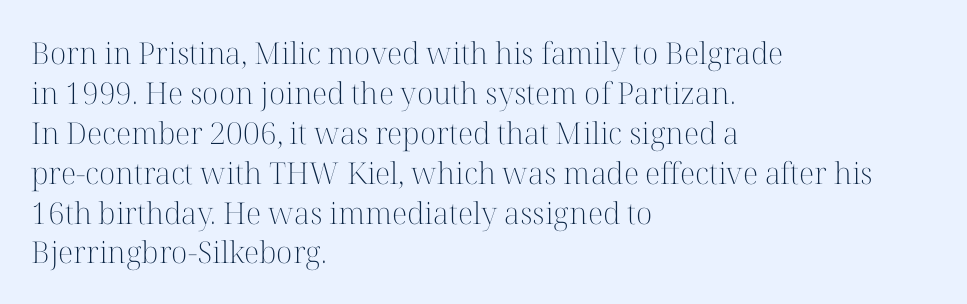
{"serif": "yes", "italic": "no", "bold": "no", "weight": "light", "width": "normal", "stroke_contrast": "high", "x_height": "medium", "monospaced": "no", "underline": "no", "align": "left", "line_spacing": "normal", "line_spacing_ratio": 1.33, "letter_spacing": "normal", "letter_spacing_em": 0.0, "glyph_px": 30}
